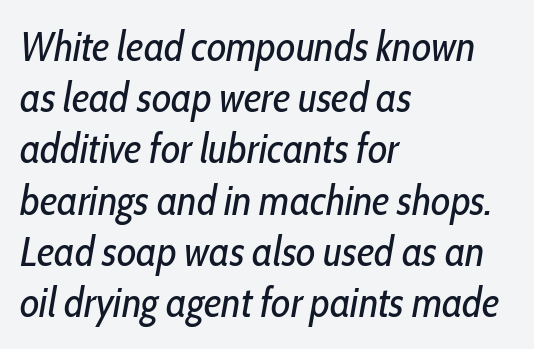
Q: Is the text bold? A: No.
Q: Is the text italic (slanted)? A: Yes, it leans right by about 10 degrees.
Q: Is the text underlined? A: No.
Q: How is the paragraph aligned? A: Left-aligned.
Q: Is the spacing between letters normal or unusually wide? A: Normal.
Q: Width (condensed, normal, or wide)? A: Condensed.
Q: Stroke contrast? A: Low.
Q: x-height? A: Medium.
Q: Monospaced? A: No.
